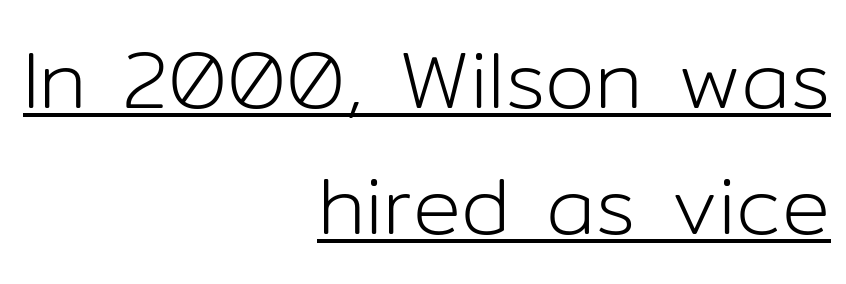
The image shows 80 px light sans-serif type, upright; set right-aligned, normal line spacing (1.57x), normal letter spacing, underlined; low stroke contrast and a medium x-height.
